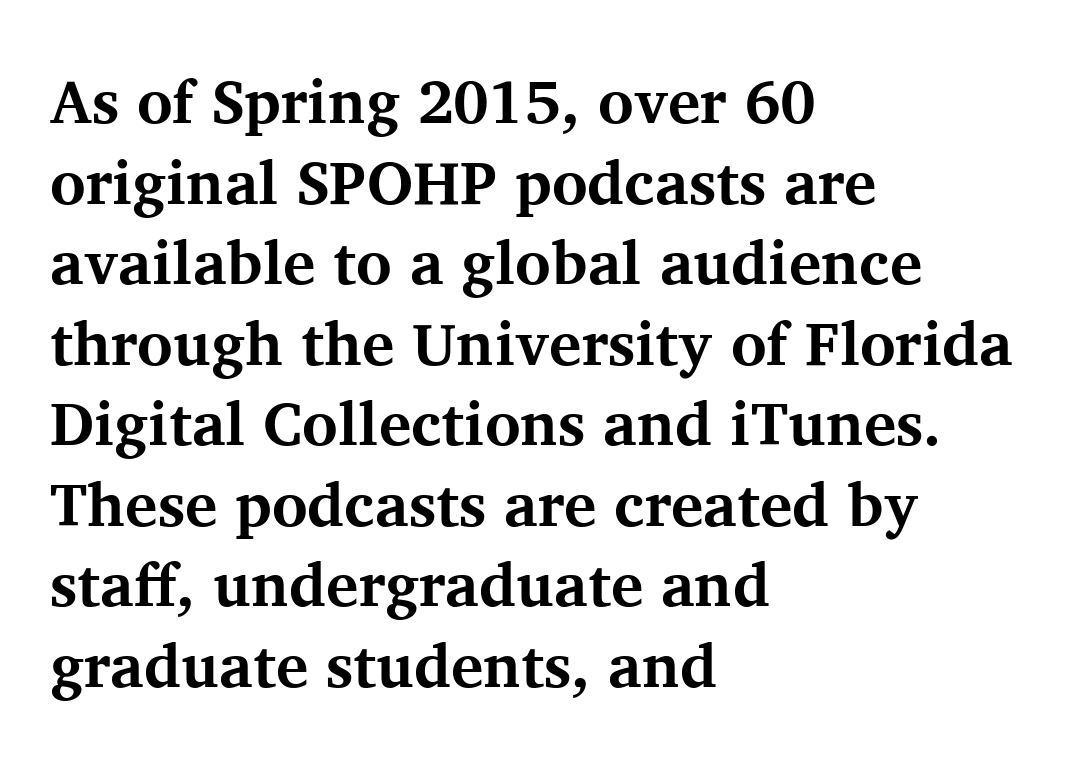
Q: Is the text bold? A: Yes.
Q: Is the text italic (slanted)? A: No, it is upright.
Q: Is the typeface a serif or a sans-serif typeface? A: Serif.
Q: Is the text underlined? A: No.
Q: How is the paragraph aligned? A: Left-aligned.
Q: Is the spacing between letters normal or unusually wide? A: Normal.
Q: Is the spacing between lines tight, normal or loose? A: Normal.
Q: Width (condensed, normal, or wide)? A: Normal.
Q: Stroke contrast? A: Medium.
Q: x-height? A: Medium.
Q: Monospaced? A: No.
